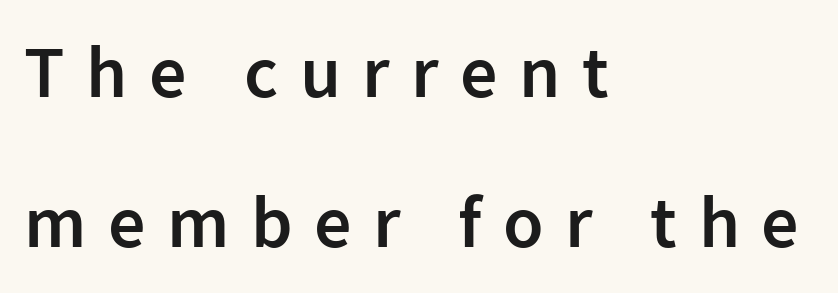
Q: Is the text bold? A: Semi-bold.
Q: Is the text italic (slanted)? A: No, it is upright.
Q: Is the typeface a serif or a sans-serif typeface? A: Sans-serif.
Q: Is the text underlined? A: No.
Q: How is the paragraph aligned? A: Left-aligned.
Q: Is the spacing between letters normal or unusually wide? A: Unusually wide.
Q: Is the spacing between lines tight, normal or loose? A: Loose.
Q: Width (condensed, normal, or wide)? A: Normal.
Q: Stroke contrast? A: Low.
Q: x-height? A: Medium.
Q: Monospaced? A: No.
